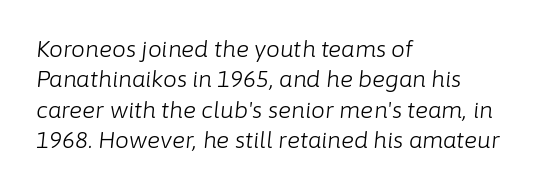
The image shows 22 px text type, italic (leaning right); set left-aligned, normal line spacing (1.38x), normal letter spacing, not underlined.
